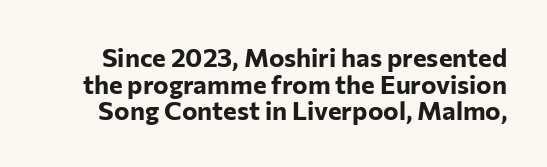
The designer dialed line spacing down below the default. Is there any slant? The stems are plumb. Descenders are the only things crossing below the line. Students, this is bold: see how much ink each stroke carries.
